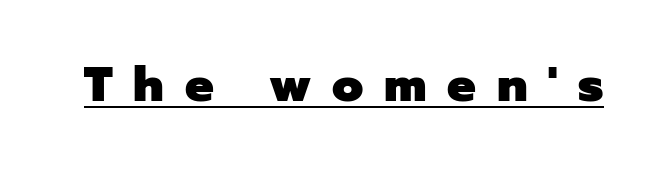
These characters rest on top of a visible drawn line. Posture: upright roman. Note the varied advance widths — an 'i' is clearly narrower than an 'm'. A sans-serif font was chosen for this passage. Observe the wide spacing: letters keep a clear distance from each other. Pretty heavy lettering here — definitely bold.
